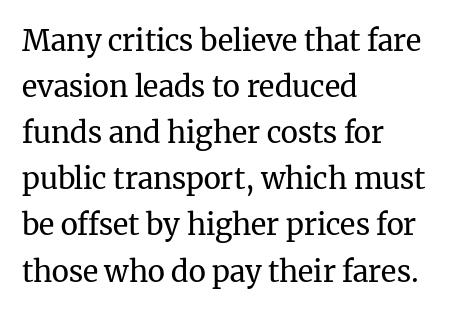
{"serif": "yes", "italic": "no", "bold": "no", "weight": "regular", "width": "normal", "stroke_contrast": "medium", "x_height": "medium", "monospaced": "no", "underline": "no", "align": "left", "line_spacing": "normal", "line_spacing_ratio": 1.59, "letter_spacing": "normal", "letter_spacing_em": 0.0, "glyph_px": 29}
